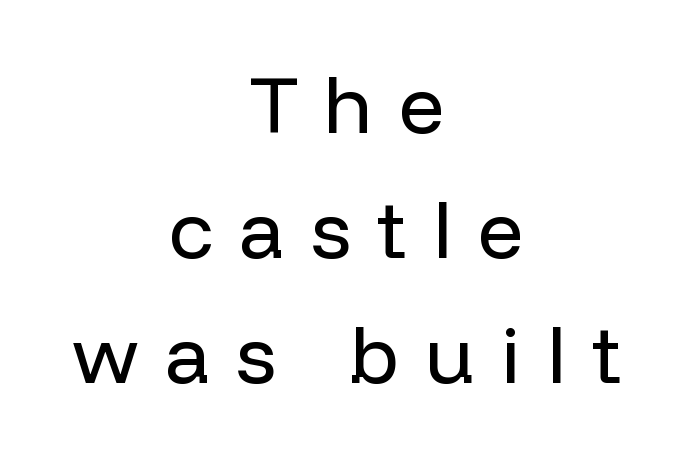
{"serif": "no", "italic": "no", "bold": "no", "weight": "regular", "width": "normal", "stroke_contrast": "low", "x_height": "medium", "monospaced": "no", "underline": "no", "align": "center", "line_spacing": "normal", "line_spacing_ratio": 1.56, "letter_spacing": "wide", "letter_spacing_em": 0.33, "glyph_px": 80}
